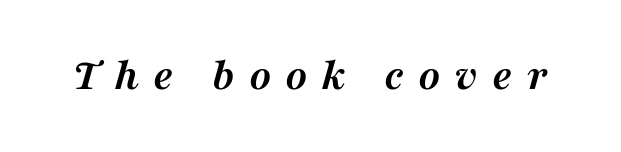
The face used here is proportionally spaced, like ordinary book or web type. Thick stems and heavy bowls — unmistakably bold. A bare baseline throughout the passage. In terms of letterform style, serifs are clearly present.
